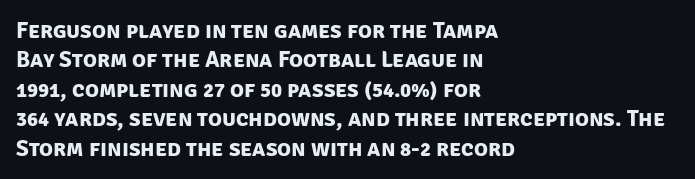
The image shows 23 px bold type; set left-aligned, normal line spacing (1.28x), normal letter spacing, not underlined.
